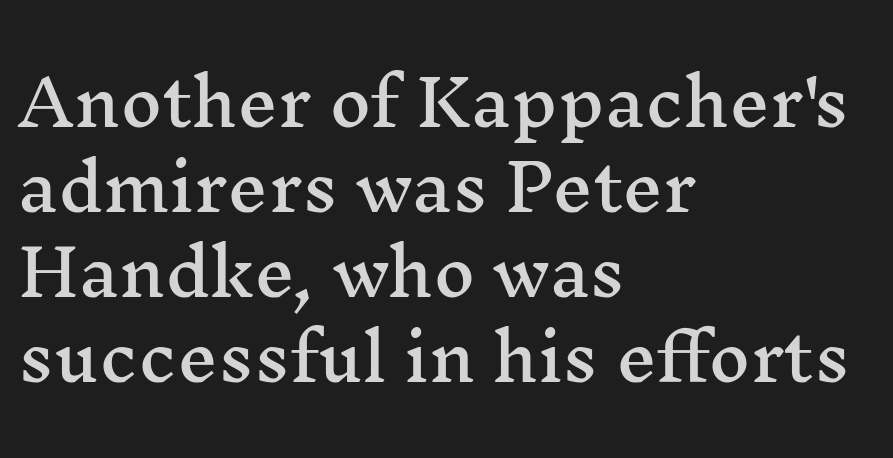
{"serif": "yes", "italic": "no", "width": "wide", "stroke_contrast": "medium", "x_height": "medium", "monospaced": "no", "underline": "no", "align": "left", "line_spacing": "normal", "line_spacing_ratio": 1.33, "letter_spacing": "normal", "letter_spacing_em": 0.0, "glyph_px": 64}
